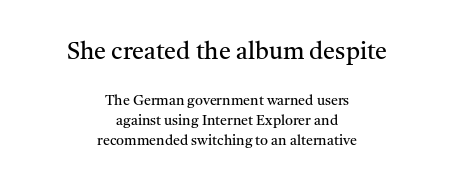
Q: Is the text bold? A: No.
Q: Is the text italic (slanted)? A: No, it is upright.
Q: Is the text underlined? A: No.
Q: How is the paragraph aligned? A: Centered.
Q: Is the spacing between letters normal or unusually wide? A: Normal.
Q: Is the spacing between lines tight, normal or loose? A: Normal.
Q: Which block of text is set in a larger size, the first (top) or the second (bottom)? A: The first (top) one.
